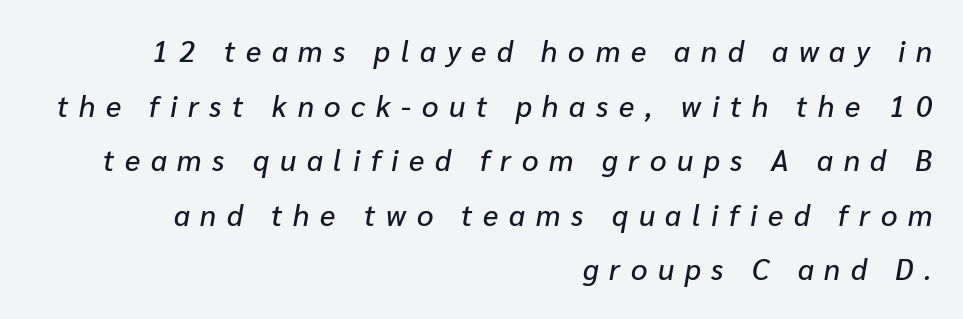
{"italic": "yes", "lean": "right", "slant_degrees": 10, "width": "normal", "stroke_contrast": "low", "x_height": "medium", "monospaced": "no", "underline": "no", "align": "right", "line_spacing_ratio": 1.88, "letter_spacing": "wide", "letter_spacing_em": 0.37, "glyph_px": 29}
